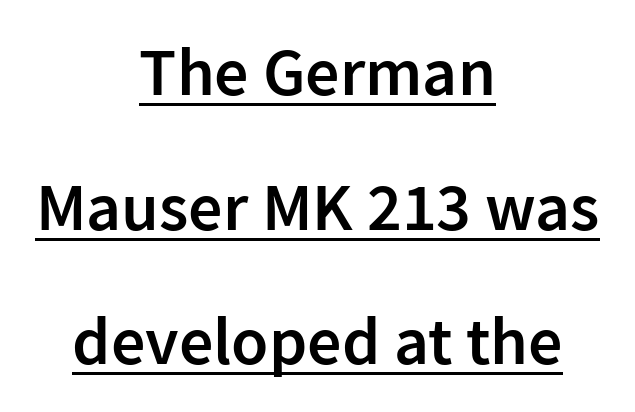
You could call the tracking neutral — neither tight nor loose. A centered setting, common on invitations and titles, is used for this passage. Underline: present. Think of a printed novel: that variable character pitch is what you see here. The line-height multiplier appears high, well above default.
